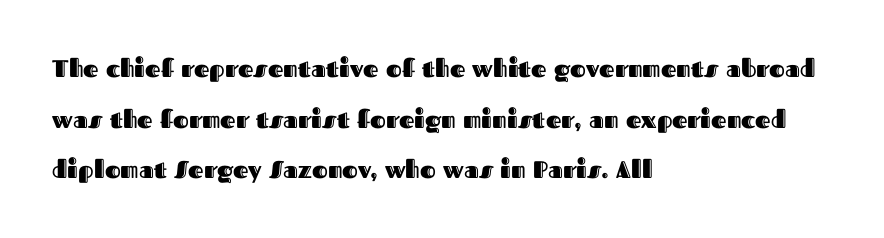
Q: Is the text italic (slanted)? A: No, it is upright.
Q: Is the text underlined? A: No.
Q: How is the paragraph aligned? A: Left-aligned.
Q: Is the spacing between letters normal or unusually wide? A: Normal.
Q: Is the spacing between lines tight, normal or loose? A: Loose.
